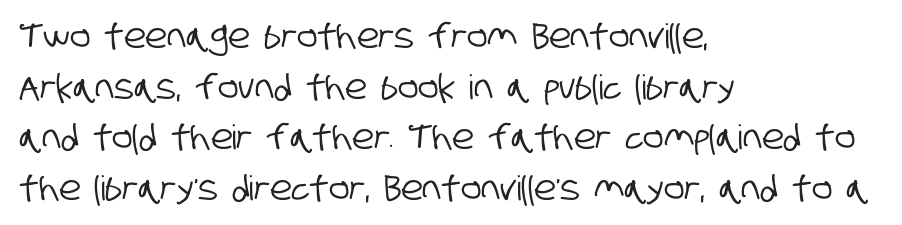
The image shows 34 px condensed sans-serif type; set left-aligned, normal line spacing (1.49x), normal letter spacing, not underlined; low stroke contrast and a large x-height.
